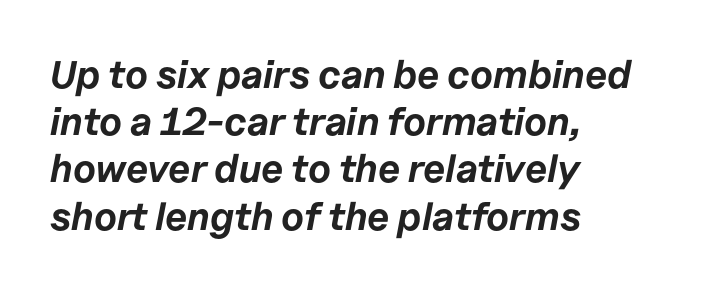
Glyph-to-glyph distance matches everyday printed text. Stroke thickness is high; the sample reads as a true bold. Proportional: the letters do not fall into vertical columns. Characters are canted at an angle relative to the baseline's perpendicular. Each line starts at the same left margin while the right side varies. Underline: absent.
